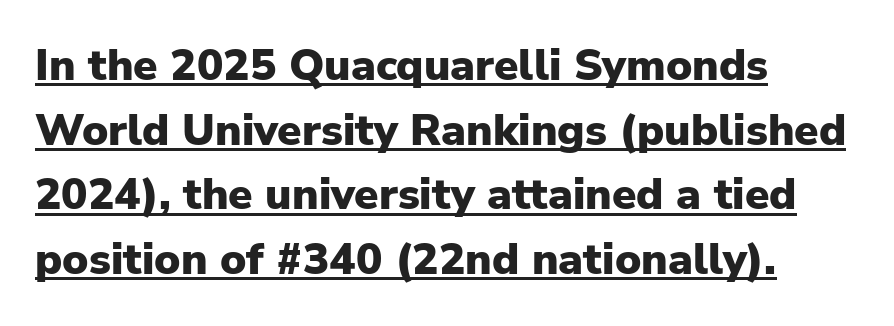
Upright lettering throughout. Spacing verdict: proportional, widths tailored to each character. Leftover space on each line is placed entirely after the last word. Summary of vertical rhythm: regular, with standard interline spacing. The strokes are fattened all the way to bold. Unlike a traditional serif, this face leaves its strokes unadorned.
